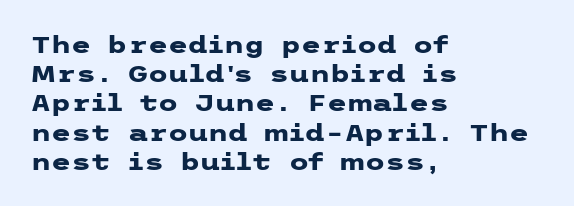
{"italic": "no", "bold": "yes", "underline": "no", "align": "left", "line_spacing": "normal", "line_spacing_ratio": 1.27, "letter_spacing": "normal", "letter_spacing_em": 0.0, "glyph_px": 23}
